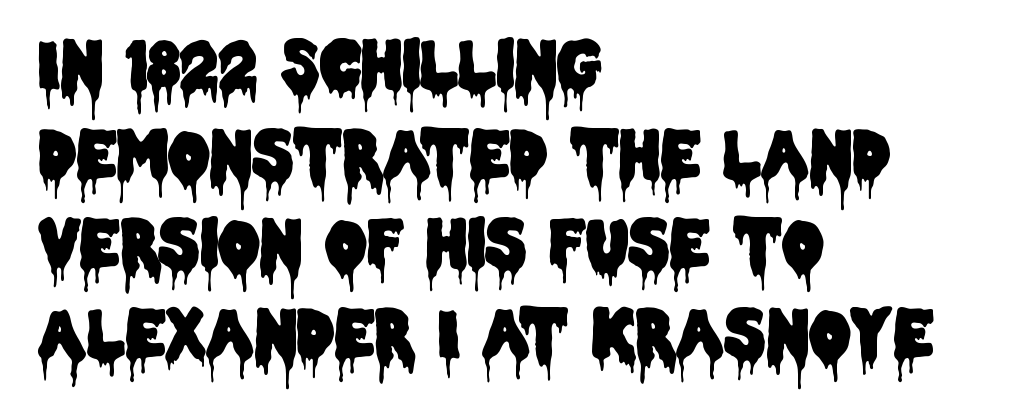
The image shows 65 px condensed sans-serif type, upright; set left-aligned, normal line spacing (1.38x), normal letter spacing, not underlined; low stroke contrast and a large x-height.
